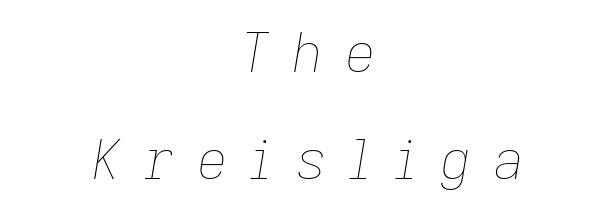
Spacing between characters has been opened up far beyond the box default. You could not count columns in this text — the font is proportionally spaced. How would I describe the line gaps? Wide and relaxed. Words float on clear page, feet unadorned. It's the slanting kind of type.
